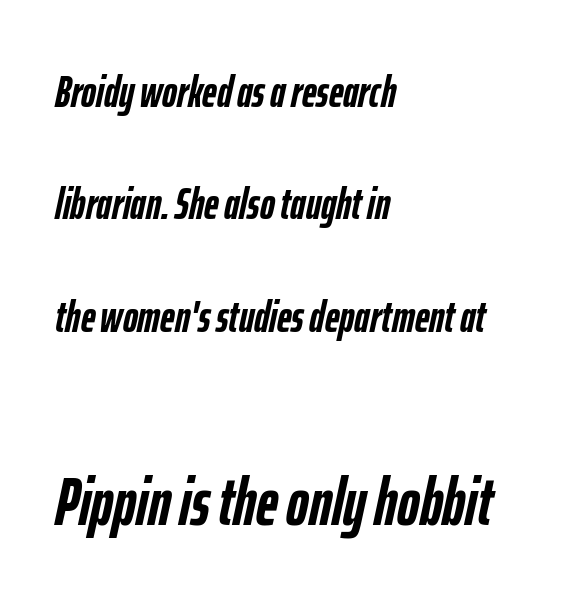
Q: Is the text bold? A: Yes.
Q: Is the text italic (slanted)? A: Yes, it leans right by about 12 degrees.
Q: Is the text underlined? A: No.
Q: How is the paragraph aligned? A: Left-aligned.
Q: Is the spacing between letters normal or unusually wide? A: Normal.
Q: Is the spacing between lines tight, normal or loose? A: Loose.
Q: Which block of text is set in a larger size, the first (top) or the second (bottom)? A: The second (bottom) one.
Q: Width (condensed, normal, or wide)? A: Condensed.
Q: Stroke contrast? A: Low.
Q: x-height? A: Medium.
Q: Monospaced? A: No.
